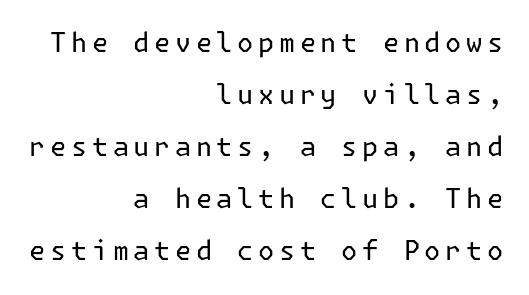
The image shows 27 px text type, upright; set right-aligned, loose line spacing (1.93x), not underlined.
